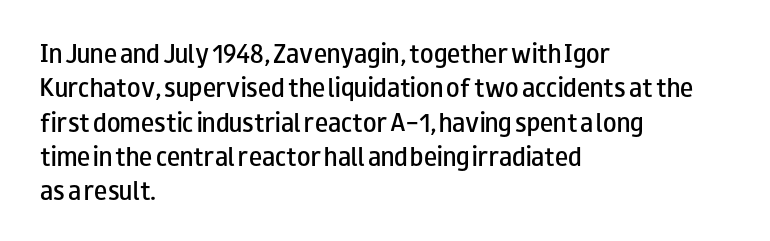
The lines in this sample share a left origin and differ only in where they stop. Firm but not heavy-handed strokes: this text is semibold. A typesetter would call this leading conventional body-copy spacing. Decoration check: the copy has no underline. There is no visible air inserted between adjacent glyphs. Ordinary non-slanted type is in use.
